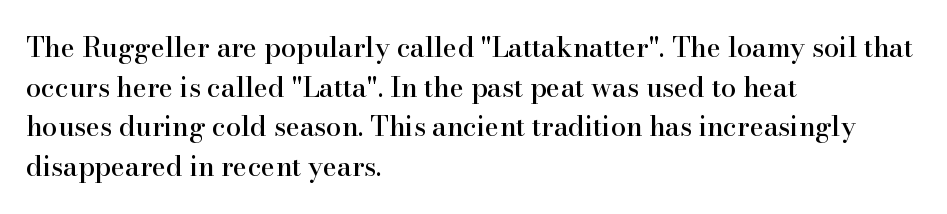
{"italic": "no", "underline": "no", "align": "left", "line_spacing": "normal", "line_spacing_ratio": 1.47, "letter_spacing": "normal", "letter_spacing_em": 0.0, "glyph_px": 27}
